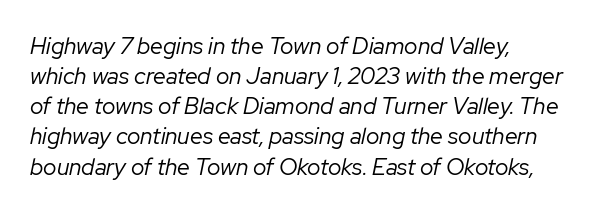
The image shows 23 px text type, italic (leaning right); set left-aligned, normal line spacing (1.31x), normal letter spacing, not underlined.
